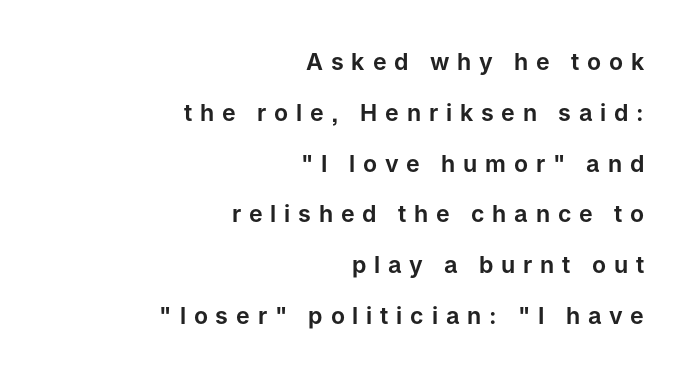
The passage is arranged like a letterhead date or caption credit — flush right. Tracking value appears strongly positive — letters spread wide. Line spacing here is loose. The lettering stays uniformly vertical, giving the passage a roman look. Plain, unruled lines of type.
